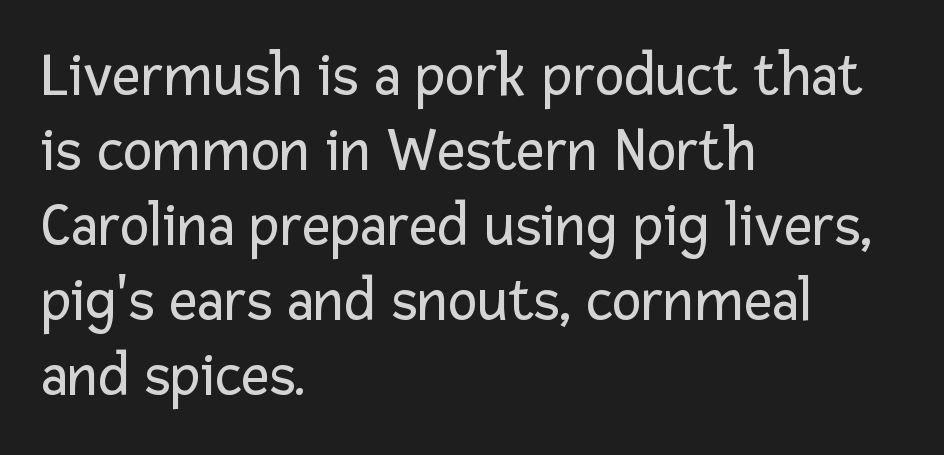
Vertical strokes here are truly vertical. The face used here is proportionally spaced, like ordinary book or web type. Characters follow at the spacing the type designer built in. This sample uses a sans-serif face.
